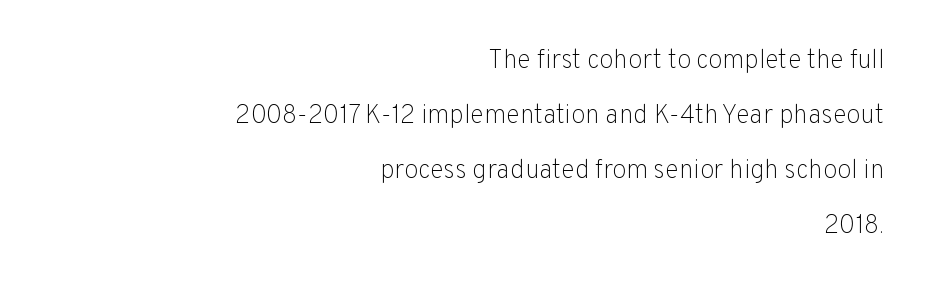
Q: Is the text bold? A: No.
Q: Is the text italic (slanted)? A: No, it is upright.
Q: Is the text underlined? A: No.
Q: How is the paragraph aligned? A: Right-aligned.
Q: Is the spacing between letters normal or unusually wide? A: Normal.
Q: Is the spacing between lines tight, normal or loose? A: Loose.
